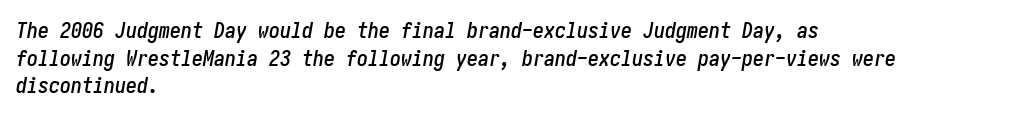
{"italic": "yes", "lean": "right", "slant_degrees": 10, "underline": "no", "align": "left", "line_spacing": "normal", "line_spacing_ratio": 1.26, "letter_spacing": "normal", "letter_spacing_em": 0.0, "glyph_px": 22}
